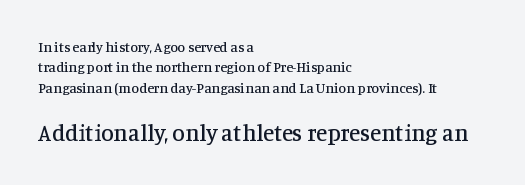
Top chunk: small. Bottom chunk: large. You could call the tracking neutral — neither tight nor loose. The lines are quadded left. This sample keeps an unexceptional amount of space between lines. Letters rest on an invisible, unmarked baseline. No italicization has been applied; the sample stays upright.
